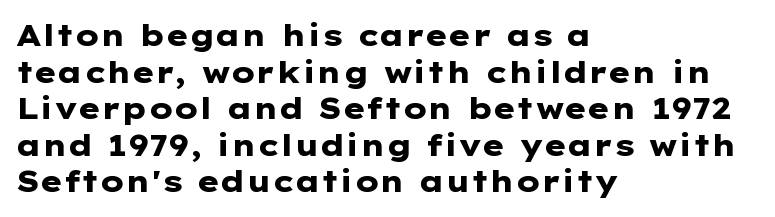
Q: Is the text bold? A: Yes.
Q: Is the text italic (slanted)? A: No, it is upright.
Q: Is the typeface a serif or a sans-serif typeface? A: Sans-serif.
Q: Is the text underlined? A: No.
Q: How is the paragraph aligned? A: Left-aligned.
Q: Is the spacing between letters normal or unusually wide? A: Normal.
Q: Width (condensed, normal, or wide)? A: Wide.
Q: Stroke contrast? A: Low.
Q: x-height? A: Medium.
Q: Monospaced? A: No.
